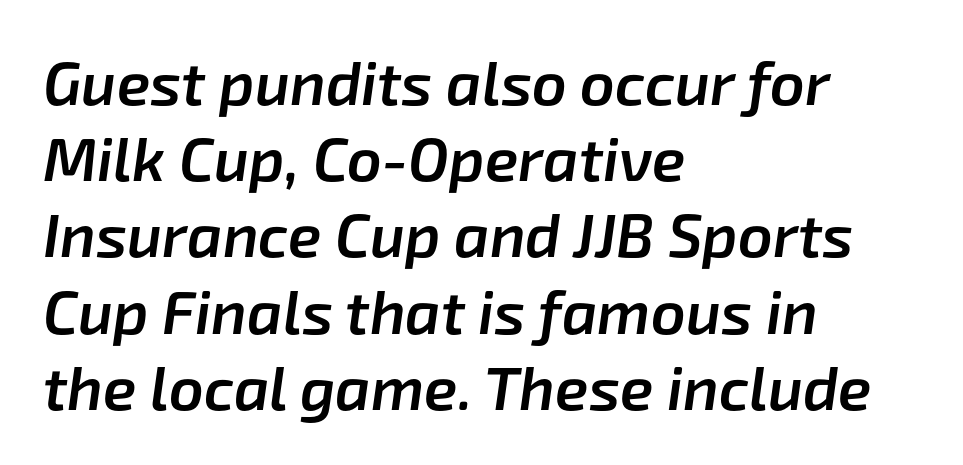
{"italic": "yes", "lean": "right", "slant_degrees": 8, "bold": "semi", "weight": "semibold", "width": "normal", "stroke_contrast": "low", "x_height": "medium", "monospaced": "no", "underline": "no", "align": "left", "line_spacing": "normal", "line_spacing_ratio": 1.25, "letter_spacing": "normal", "letter_spacing_em": 0.0, "glyph_px": 61}
